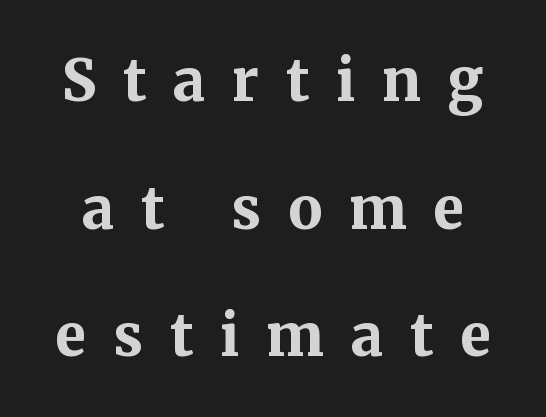
Honestly, there is no underline to notice here at all. Is this a fixed-width face? No — the glyphs have proportional, varying widths. Honestly, the rows look like they've been pulled way apart. The passage shown is typeset with a serif family. The characters look thick and weighty, a clear bold.
